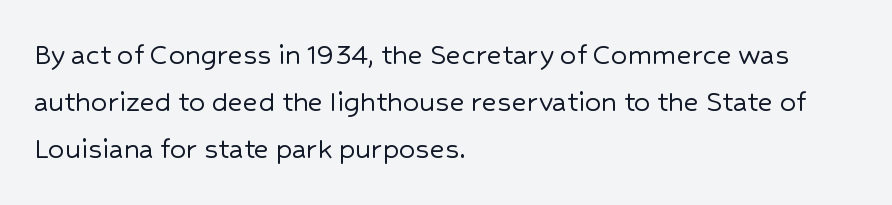
Q: Is the text italic (slanted)? A: No, it is upright.
Q: Is the typeface a serif or a sans-serif typeface? A: Sans-serif.
Q: Is the text underlined? A: No.
Q: How is the paragraph aligned? A: Left-aligned.
Q: Is the spacing between letters normal or unusually wide? A: Normal.
Q: Is the spacing between lines tight, normal or loose? A: Normal.
Q: Width (condensed, normal, or wide)? A: Normal.
Q: Stroke contrast? A: Low.
Q: x-height? A: Medium.
Q: Monospaced? A: No.
